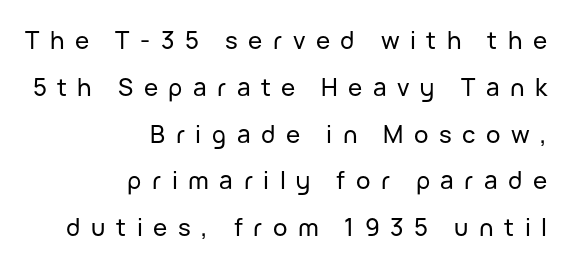
{"italic": "no", "underline": "no", "align": "right", "line_spacing": "loose", "line_spacing_ratio": 1.95, "letter_spacing": "wide", "letter_spacing_em": 0.44, "glyph_px": 24}
